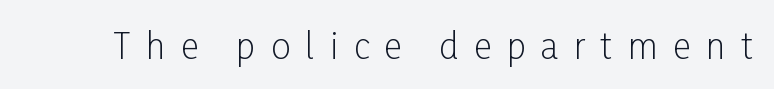
Q: Is the text bold? A: No.
Q: Is the text italic (slanted)? A: No, it is upright.
Q: Is the typeface a serif or a sans-serif typeface? A: Sans-serif.
Q: Is the text underlined? A: No.
Q: Is the spacing between letters normal or unusually wide? A: Unusually wide.
Q: Width (condensed, normal, or wide)? A: Condensed.
Q: Stroke contrast? A: Low.
Q: x-height? A: Medium.
Q: Monospaced? A: No.
